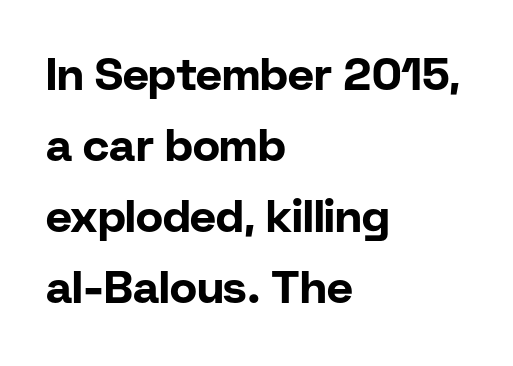
Stroke thickness is high; the sample reads as a true bold. In CSS terms this would be text-align: left. Each letter keeps its own natural width here, so spacing adapts to shape. Observe the ordinary spacing: letters are neighbours, not strangers. The glyphs in this specimen are sans serif.
